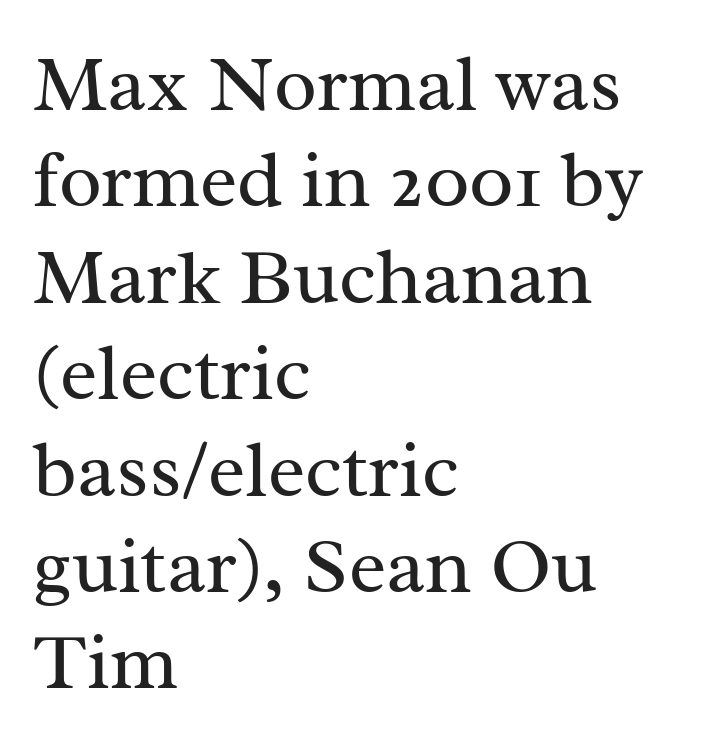
The image shows 79 px regular-weight serif type, upright; set left-aligned, line spacing 1.22x, normal letter spacing, not underlined; medium stroke contrast and a medium x-height.
